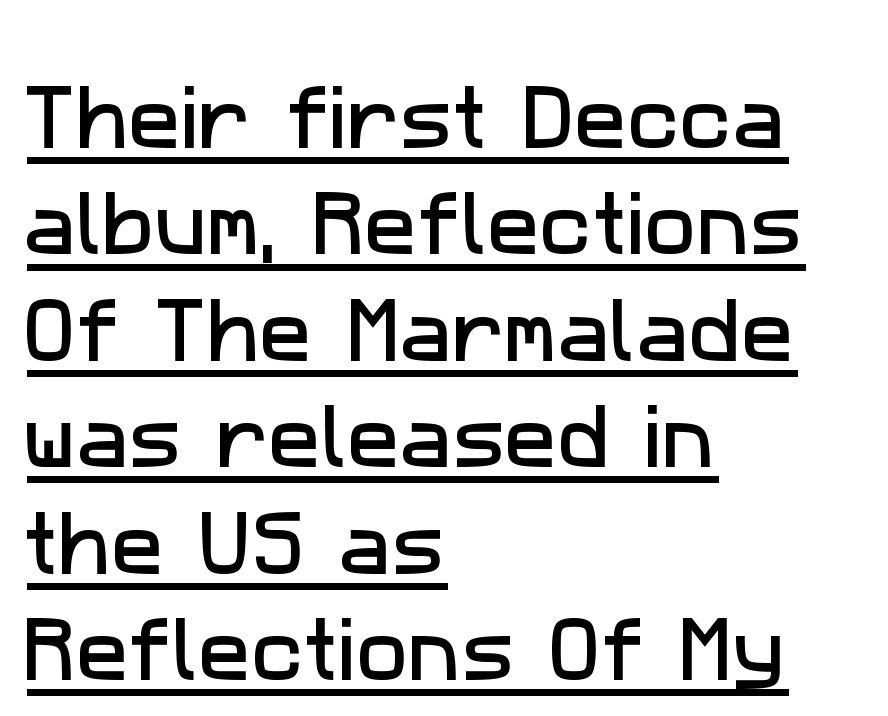
This block has exactly the height ordinary leading produces. Character widths vary here, with narrow letters taking less room than wide ones. What decoration does the sample have? An underline. The font family rendered here belongs to the sans-serif group.
